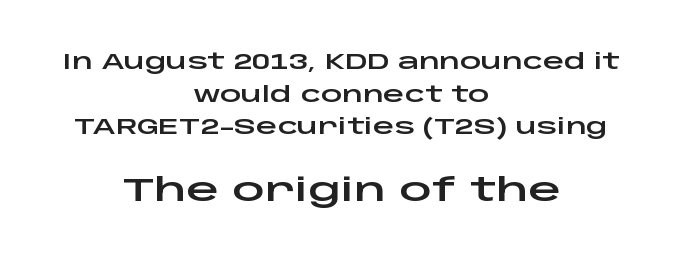
Here the glyphs are tracked normally, forming tight word shapes. Vertically, the passage feels balanced, rows spaced as you'd expect. Do the characters align in a grid? No, the font is proportional. Nobody drew a line under any word here. The letters stand upright; this is a roman face.
